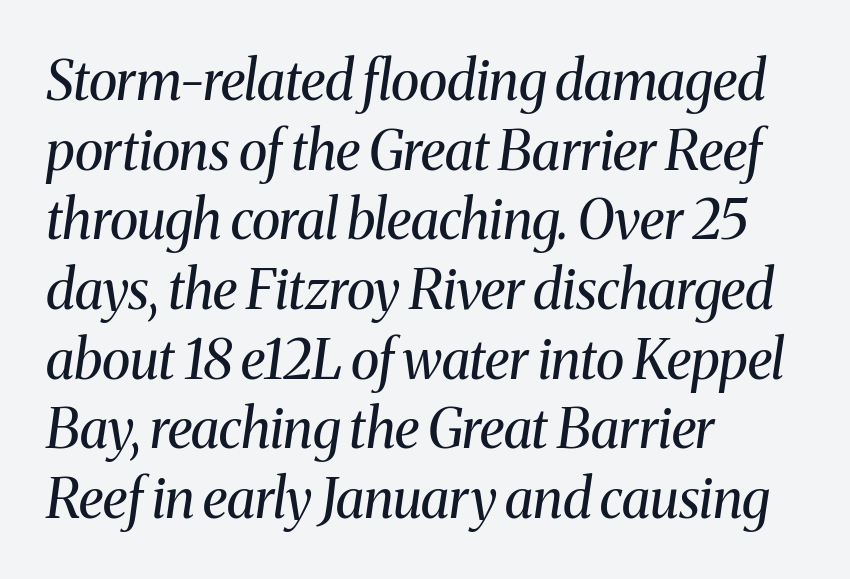
Notice how descenders clear the ascenders below comfortably — that's standard leading. Each letter keeps its own natural width here, so spacing adapts to shape. The typeface has the unassuming heft of standard copy or less. Nothing unusual about the tracking: characters are spaced as the font intends. These lines are set flush left with a ragged right edge. The typeface chosen for these lines features serifs.
